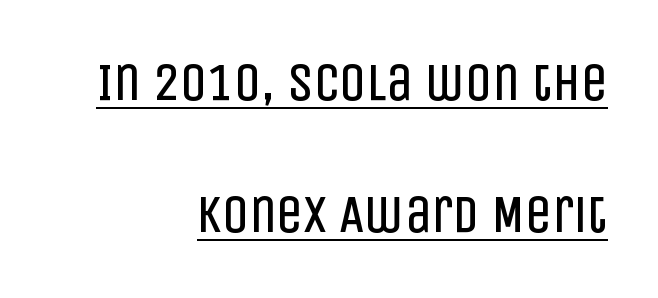
The letters carry no serifs — their stems end cleanly without finishing strokes. The rendering uses the underline text-decoration. The rendering uses natural spacing where letterforms have individual widths. The compositor pushed each line to the right boundary. In terms of leading, this rendering errs on the spacious side.
